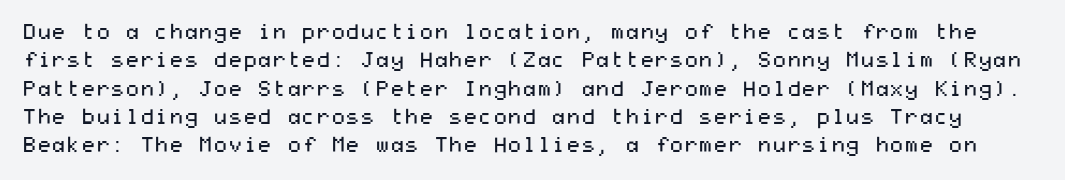
{"italic": "no", "bold": "no", "underline": "no", "line_spacing": "normal", "line_spacing_ratio": 1.35, "letter_spacing": "normal", "letter_spacing_em": 0.0, "glyph_px": 21}
